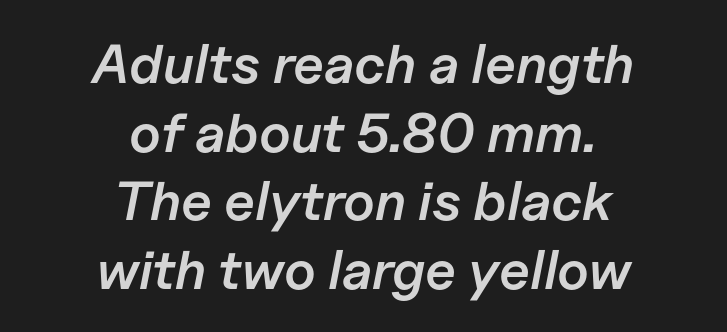
Q: Is the text bold? A: Semi-bold.
Q: Is the text italic (slanted)? A: Yes, it leans right by about 11 degrees.
Q: Is the text underlined? A: No.
Q: How is the paragraph aligned? A: Centered.
Q: Is the spacing between letters normal or unusually wide? A: Normal.
Q: Is the spacing between lines tight, normal or loose? A: Normal.
Q: Width (condensed, normal, or wide)? A: Normal.
Q: Stroke contrast? A: Low.
Q: x-height? A: Medium.
Q: Monospaced? A: No.
